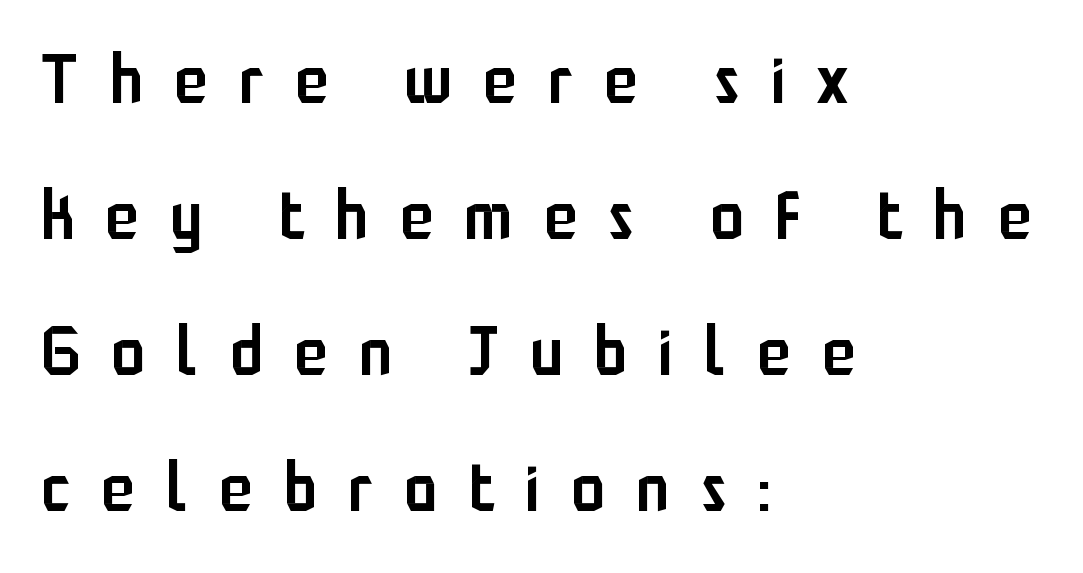
The image shows 68 px semibold, condensed sans-serif type, upright; set left-aligned, loose line spacing (2.0x), unusually wide letter spacing (+0.46 em), not underlined; low stroke contrast and a medium x-height.
